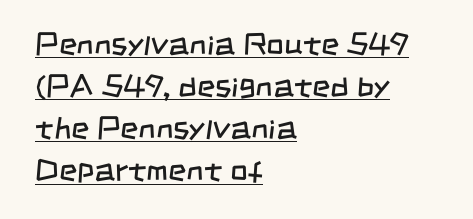
Type style note: lacks serifs. Compared with typical body copy, the letter spacing here is the same. Looks like regular typesetting: each glyph gets only the width it needs. The cut favours lightness, reaching ordinary text weight at its darkest.
